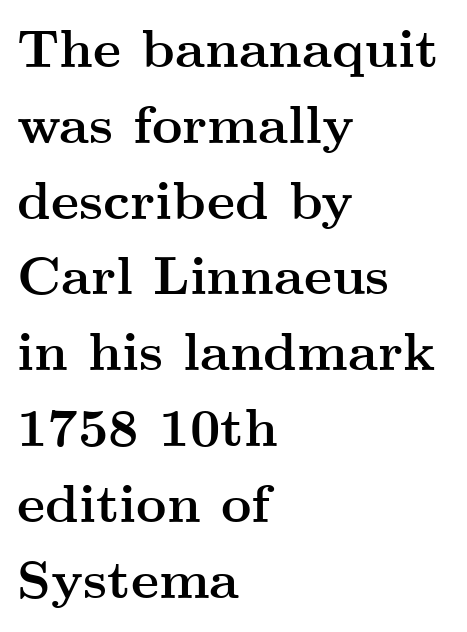
The image shows 53 px semibold, wide serif type, upright; set left-aligned, normal line spacing (1.43x), normal letter spacing, not underlined; medium stroke contrast and a small x-height.
